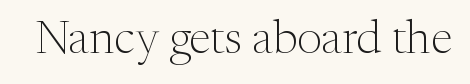
{"serif": "yes", "italic": "no", "bold": "no", "weight": "light", "width": "normal", "stroke_contrast": "medium", "x_height": "medium", "monospaced": "no", "underline": "no", "letter_spacing": "normal", "letter_spacing_em": 0.0, "glyph_px": 47}
